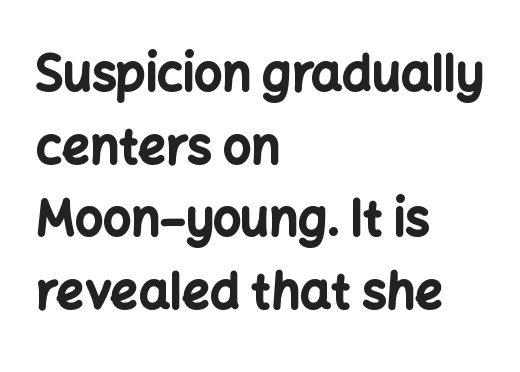
Successive baselines arrive at the customary interval. Has an underline been added? It has not. Examine the stroke ends and you'll find no serifs. Is this a fixed-width face? No — the glyphs have proportional, varying widths. The type is set solid horizontally, with unmodified tracking. Posture: straight, roman, zero tilt.
